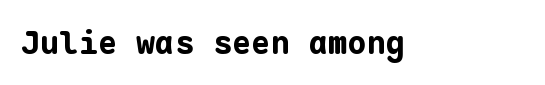
{"serif": "no", "italic": "no", "bold": "yes", "weight": "bold", "width": "normal", "stroke_contrast": "low", "x_height": "medium", "monospaced": "yes", "underline": "no", "letter_spacing": "normal", "letter_spacing_em": 0.0, "glyph_px": 32}
